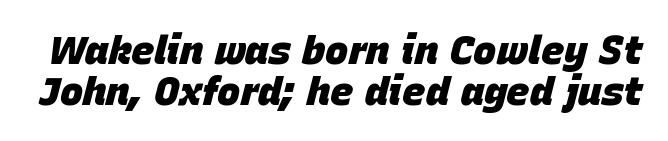
The image shows 39 px heavy type, italic (leaning right); set tight line spacing (1.05x), normal letter spacing, not underlined; low stroke contrast and a large x-height.
